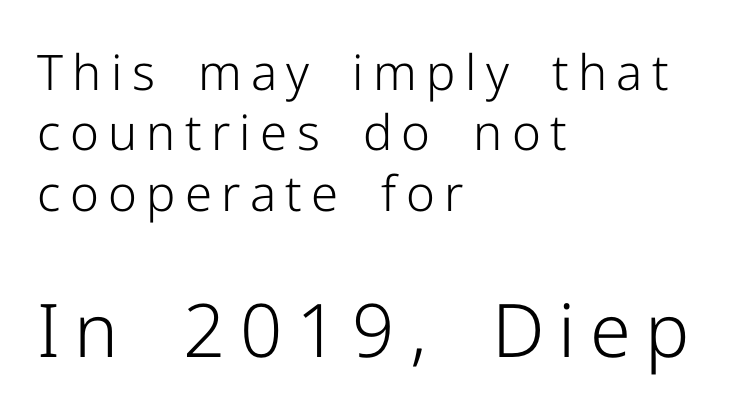
Q: Is the text bold? A: No.
Q: Is the text italic (slanted)? A: No, it is upright.
Q: Is the typeface a serif or a sans-serif typeface? A: Sans-serif.
Q: Is the text underlined? A: No.
Q: How is the paragraph aligned? A: Left-aligned.
Q: Which block of text is set in a larger size, the first (top) or the second (bottom)? A: The second (bottom) one.
Q: Width (condensed, normal, or wide)? A: Normal.
Q: Stroke contrast? A: Low.
Q: x-height? A: Medium.
Q: Monospaced? A: No.
